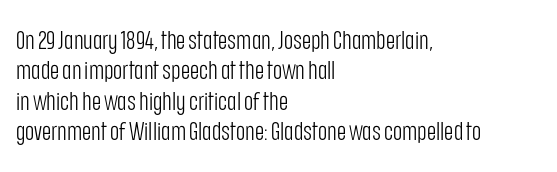
The image shows 25 px text type, upright; set left-aligned, line spacing 1.22x, normal letter spacing, not underlined.
